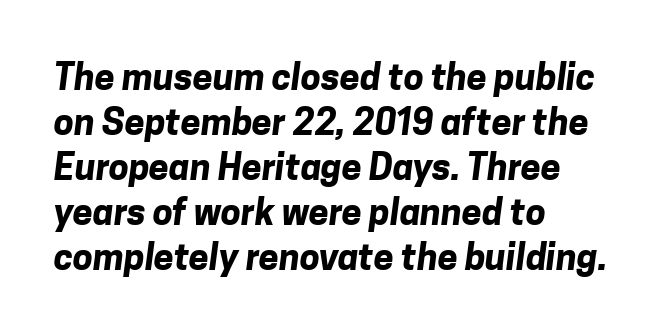
The rendering uses natural spacing where letterforms have individual widths. The horizontal fit of the characters is conventional and even. These words are printed bold, with thick strokes throughout. Nope, no serifs anywhere on these letters. Baseline-to-baseline distance is the conventional proportion of letter height. Any mark beneath the type? The region is blank.
